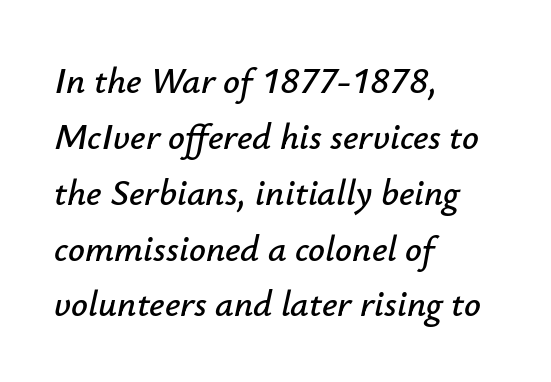
{"italic": "yes", "lean": "right", "slant_degrees": 12, "width": "normal", "stroke_contrast": "low", "x_height": "small", "monospaced": "no", "underline": "no", "align": "left", "line_spacing": "normal", "line_spacing_ratio": 1.51, "letter_spacing": "normal", "letter_spacing_em": 0.0, "glyph_px": 37}
